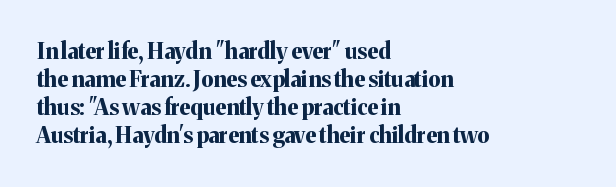
Q: Is the text bold? A: Yes.
Q: Is the text italic (slanted)? A: No, it is upright.
Q: Is the text underlined? A: No.
Q: How is the paragraph aligned? A: Left-aligned.
Q: Is the spacing between letters normal or unusually wide? A: Normal.
Q: Is the spacing between lines tight, normal or loose? A: Normal.
